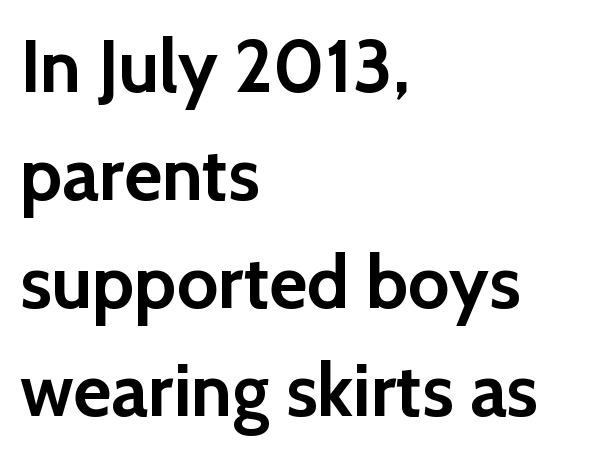
{"serif": "no", "italic": "no", "bold": "yes", "weight": "semibold", "width": "normal", "x_height": "medium", "monospaced": "no", "underline": "no", "align": "left", "line_spacing": "normal", "line_spacing_ratio": 1.46, "letter_spacing": "normal", "letter_spacing_em": 0.0, "glyph_px": 74}
